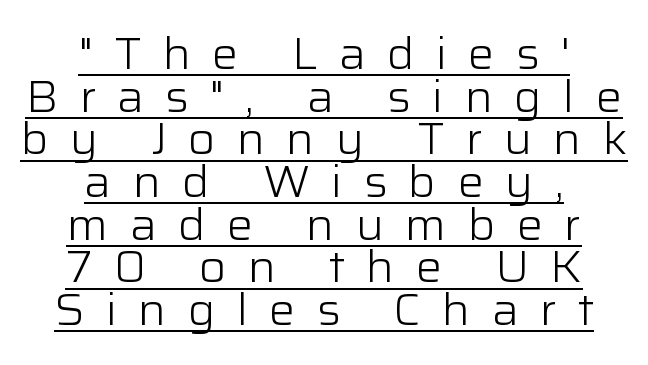
Posture: straight, roman, zero tilt. Looks like regular typesetting: each glyph gets only the width it needs. The paragraph has two soft edges and a firm central axis. Display-style spreading of the glyphs; the letterfit is very open. Observe the absence of serifs on each vertical stroke in this sample.
